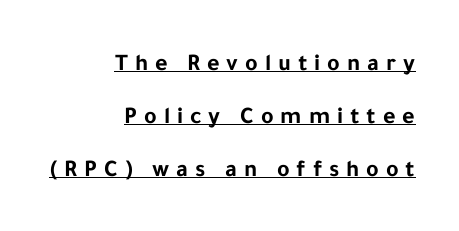
The typography opts for an upright posture over an oblique one. What decoration does the sample have? An underline. Widely set lines give the paragraph a tall, airy silhouette. These lines carry a lot of weight — the face is fully bold. Students, note that the glyphs here are deliberately spaced far apart.
